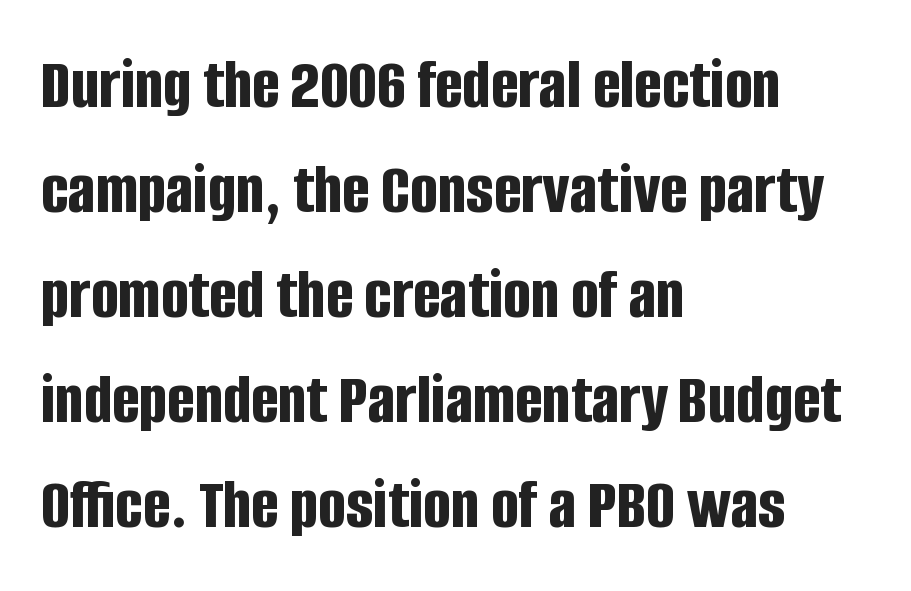
The image shows 73 px bold, condensed sans-serif type, upright; set left-aligned, normal line spacing (1.44x), normal letter spacing, not underlined; low stroke contrast and a large x-height.
